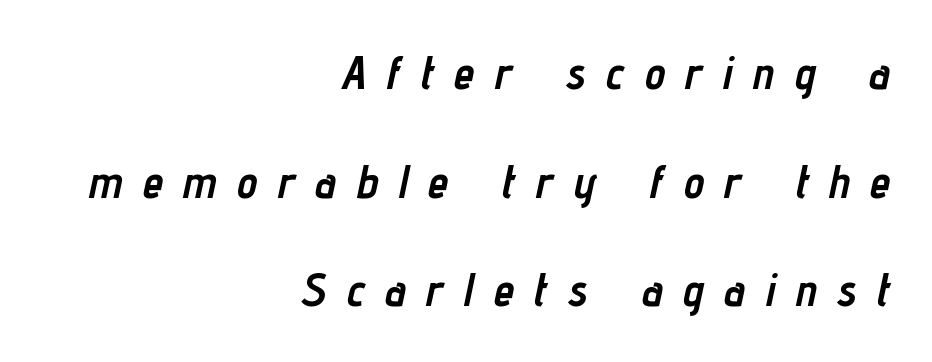
What stands out about the letter spacing? Its width — letters are far apart. A typesetter would call this leading open, well beyond the default. Looking at the ascenders, they clearly lean. What weight is shown? A full bold with thick strokes.
